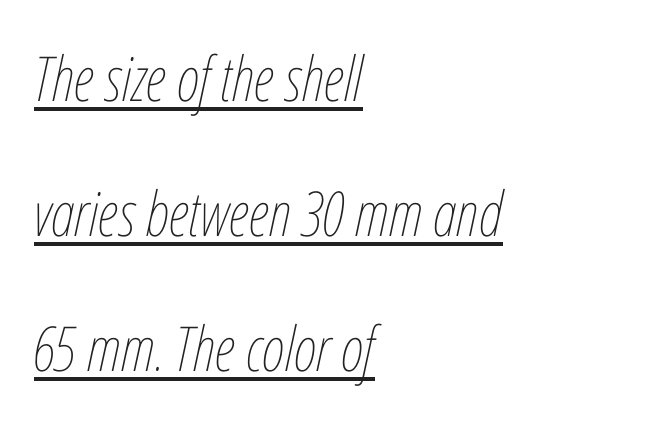
This sample has the flowing, uneven cadence of proportional lettering. Horizontal alignment here is leftward, the default for most running prose. When letters slant like this, we call the style italic. Students, observe: this is what heavily led, spacious text looks like.
